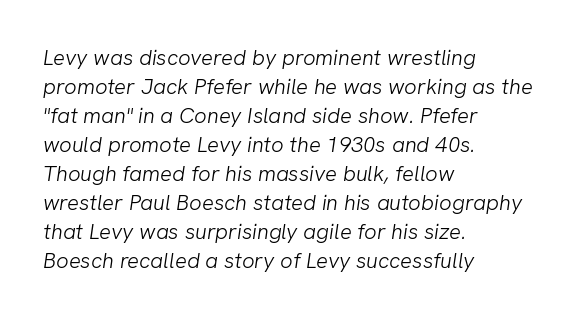
The image shows 22 px text type; set left-aligned, normal line spacing (1.32x), normal letter spacing, not underlined.
